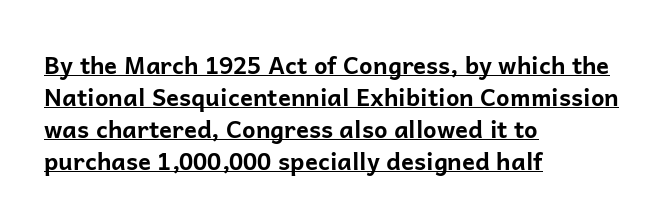
The image shows 24 px bold type, upright; set left-aligned, normal line spacing (1.33x), normal letter spacing, underlined.
